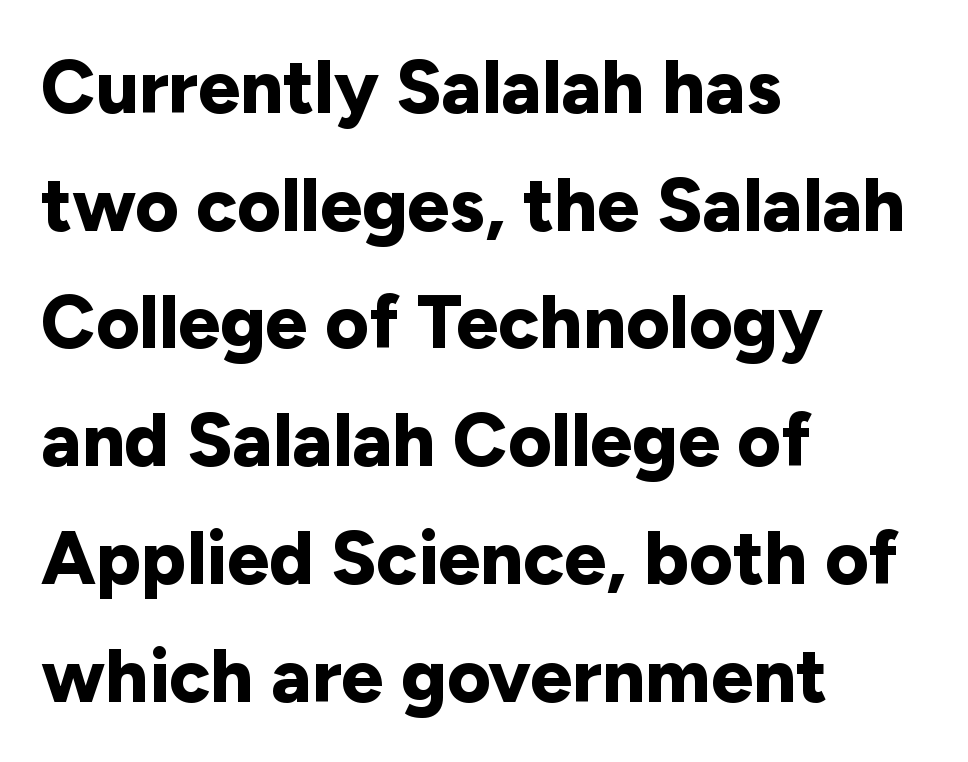
The image shows 75 px bold sans-serif type, upright; set left-aligned, normal line spacing (1.57x), normal letter spacing, not underlined; low stroke contrast and a medium x-height.
